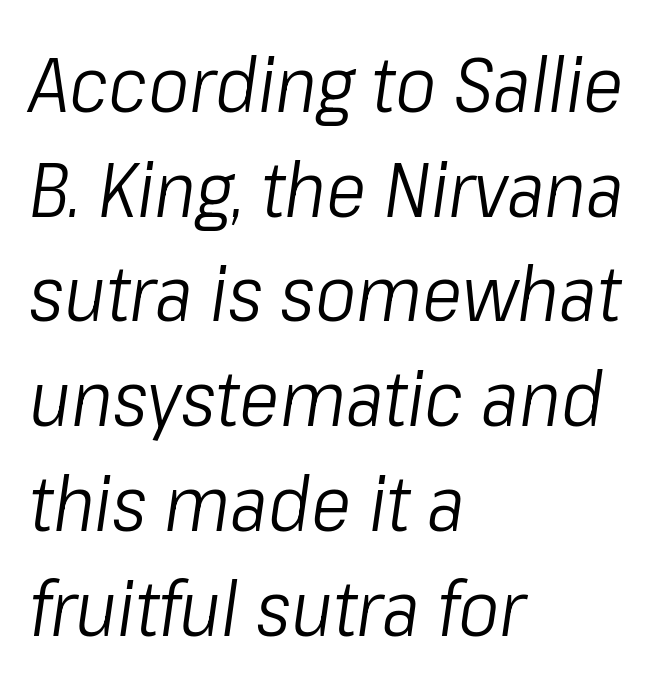
The image shows 77 px light, condensed type, italic (leaning right); set left-aligned, normal line spacing (1.36x), normal letter spacing, not underlined; low stroke contrast and a medium x-height.
